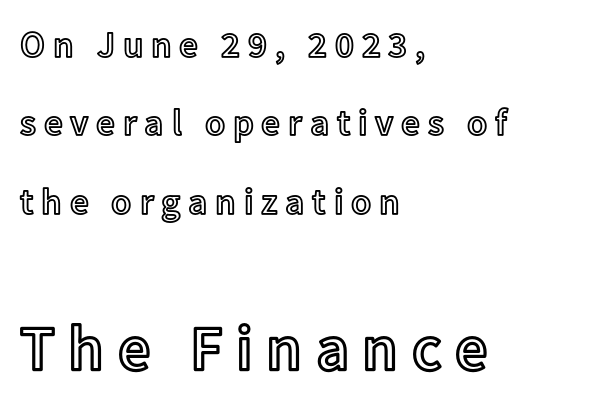
Q: Is the text italic (slanted)? A: No, it is upright.
Q: Is the text underlined? A: No.
Q: How is the paragraph aligned? A: Left-aligned.
Q: Is the spacing between letters normal or unusually wide? A: Unusually wide.
Q: Is the spacing between lines tight, normal or loose? A: Loose.
Q: Which block of text is set in a larger size, the first (top) or the second (bottom)? A: The second (bottom) one.
Q: Width (condensed, normal, or wide)? A: Normal.
Q: x-height? A: Medium.
Q: Monospaced? A: No.
